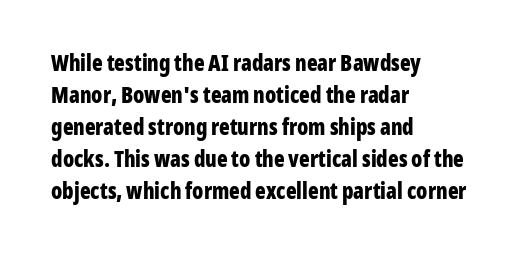
The image shows 22 px bold type, upright; set left-aligned, normal line spacing (1.46x), normal letter spacing, not underlined.
